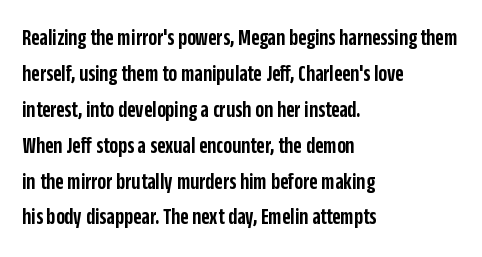
Visually the block forms a straight wall on the left and a jagged coastline on the right. Bold? Not quite — semibold, heavier than regular but stopping short. Horizontal bands of white between lines are of average thickness. Inter-character spacing is left at the font's built-in metrics.
